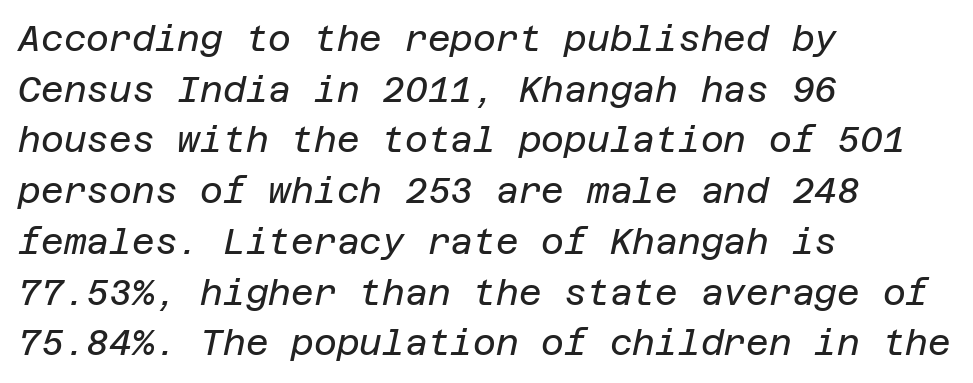
Line starts are locked; line ends wander. How are the letters spaced? Ordinarily, with no added tracking. This sample keeps an unexceptional amount of space between lines. A light-to-regular cut is what we see here. Designer's note — italics engaged. The space beneath each line is pristine and unruled.
